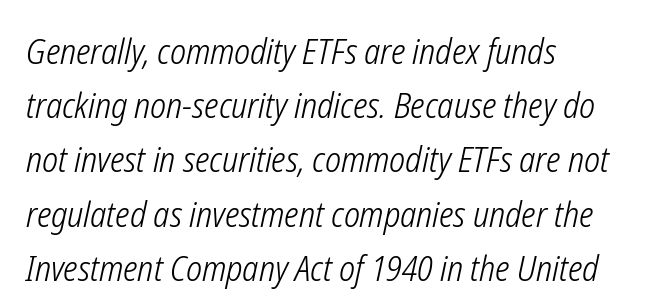
Leftover space on each line is placed entirely after the last word. These lines keep a tight, regular rhythm from letter to letter. Has an underline been added? It has not. The font sits on the lighter half of the weight spectrum, regular included.
